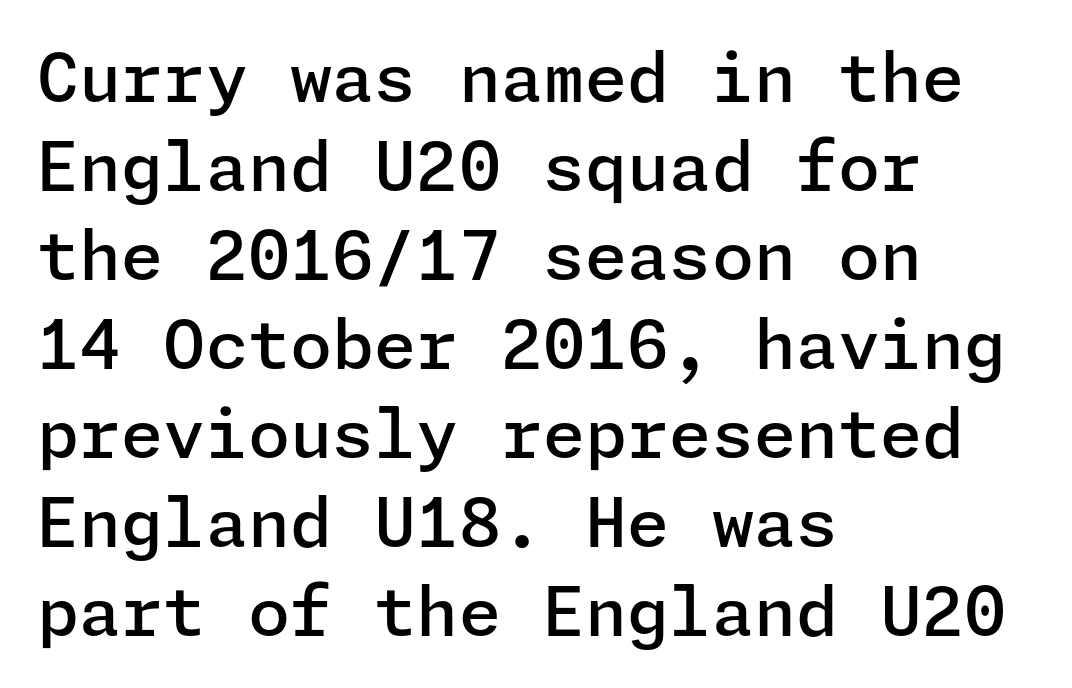
{"serif": "no", "italic": "no", "bold": "semi", "weight": "semibold", "width": "normal", "stroke_contrast": "low", "x_height": "medium", "underline": "no", "align": "left", "line_spacing": "normal", "line_spacing_ratio": 1.31, "letter_spacing": "normal", "letter_spacing_em": 0.0, "glyph_px": 68}
